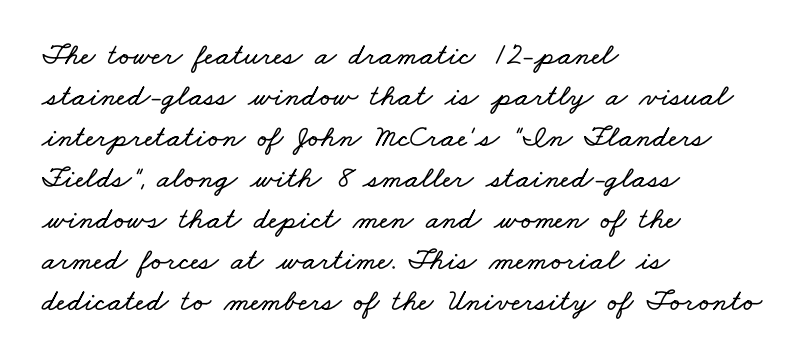
The image shows 31 px wide type; set left-aligned, normal line spacing (1.32x), normal letter spacing, not underlined; low stroke contrast and a small x-height.
